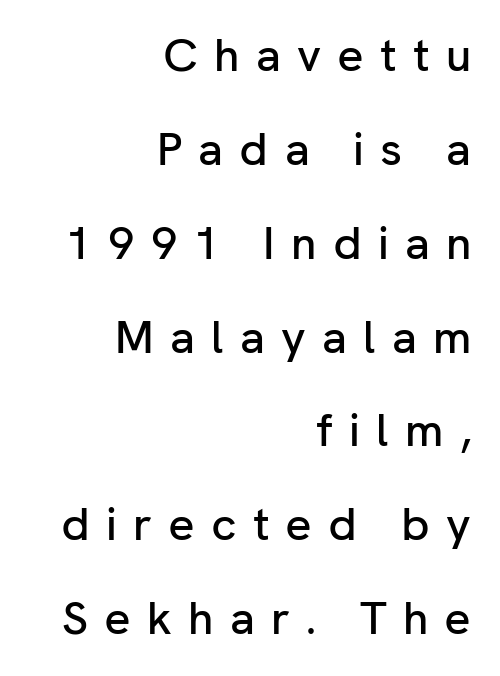
{"serif": "no", "italic": "no", "width": "normal", "stroke_contrast": "low", "x_height": "medium", "monospaced": "no", "underline": "no", "align": "right", "line_spacing": "loose", "line_spacing_ratio": 2.04, "letter_spacing": "wide", "letter_spacing_em": 0.35, "glyph_px": 46}
